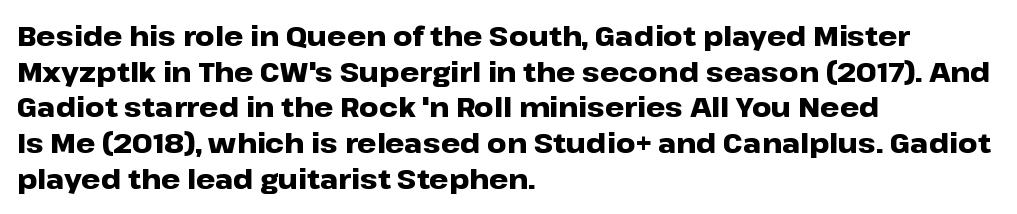
Q: Is the text bold? A: Yes.
Q: Is the text italic (slanted)? A: No, it is upright.
Q: Is the text underlined? A: No.
Q: How is the paragraph aligned? A: Left-aligned.
Q: Is the spacing between letters normal or unusually wide? A: Normal.
Q: Is the spacing between lines tight, normal or loose? A: Normal.
